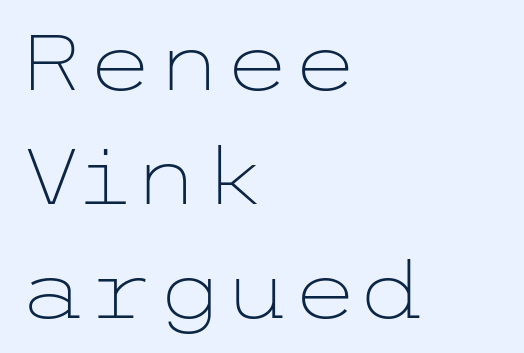
Notice how descenders clear the ascenders below comfortably — that's standard leading. Letter spacing: default. In CSS terms this would be text-align: left. Grotesque or geometric, the face here clearly has no serifs. Unmarked baselines from the first word to the last. The typography opts for an upright posture over an oblique one.
